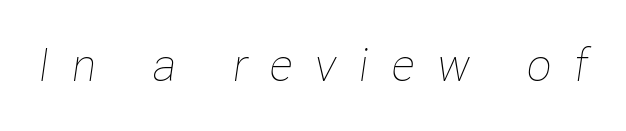
Italic: yes, the glyphs are oblique. The weight would be labelled regular, book, light, or lighter still. The passage shown is typed in a proportional face where columns would drift. The letters are spread apart with noticeably loose tracking.
